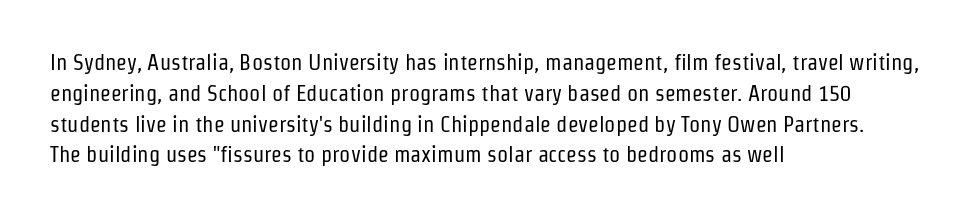
The image shows 22 px text type, upright; set left-aligned, normal line spacing (1.4x), normal letter spacing, not underlined.
